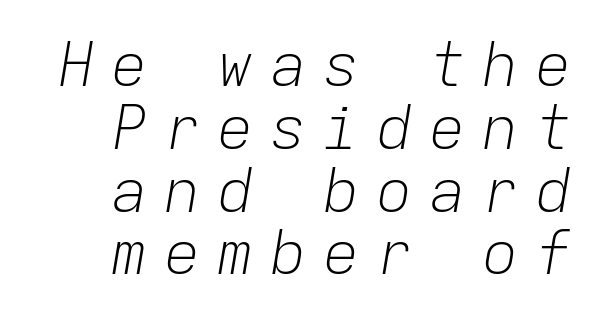
{"italic": "yes", "lean": "right", "slant_degrees": 9, "bold": "no", "weight": "light", "width": "normal", "stroke_contrast": "low", "x_height": "medium", "monospaced": "yes", "underline": "no", "align": "right", "line_spacing": "tight", "line_spacing_ratio": 1.03, "letter_spacing": "wide", "letter_spacing_em": 0.27, "glyph_px": 61}
